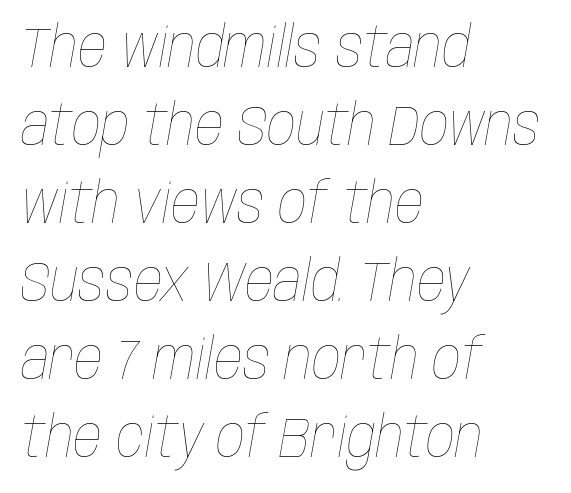
Emphasis-style slanted type is in use. Which margin do the lines hug? The left one — the right edge is uneven. Is the type heavy? It reads as light-to-regular instead. A typesetter would call this proportional, since set widths differ per character. Spacing between characters is what you'd get straight out of the box.
